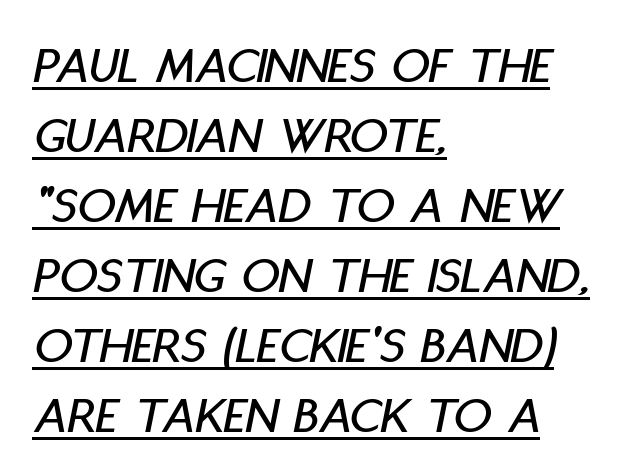
The image shows 53 px condensed type, italic (leaning right); set left-aligned, normal line spacing (1.32x), normal letter spacing, underlined; low stroke contrast and a large x-height.
